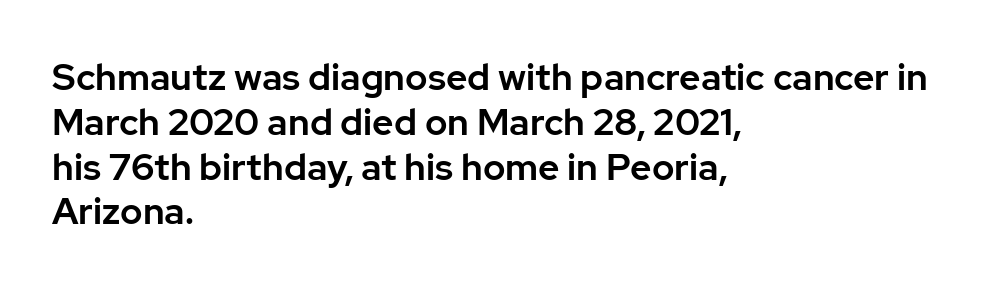
The image shows 37 px sans-serif type, upright; set left-aligned, line spacing 1.21x, normal letter spacing, not underlined; low stroke contrast and a medium x-height.
